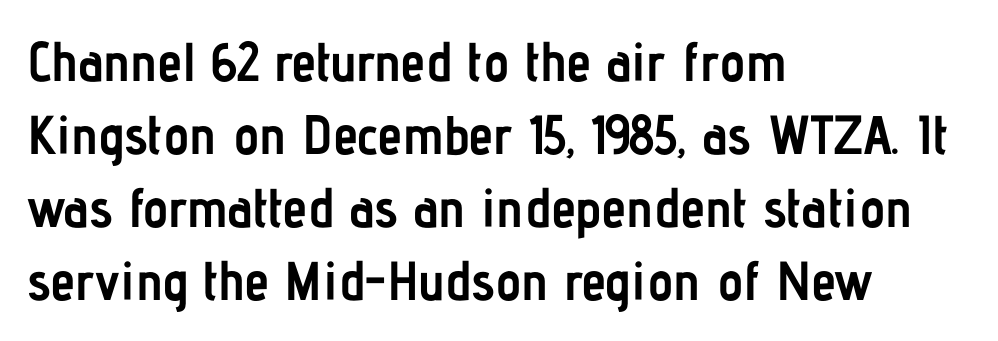
The image shows 55 px semibold, condensed sans-serif type, upright; set left-aligned, normal line spacing (1.33x), normal letter spacing, not underlined; low stroke contrast and a medium x-height.
